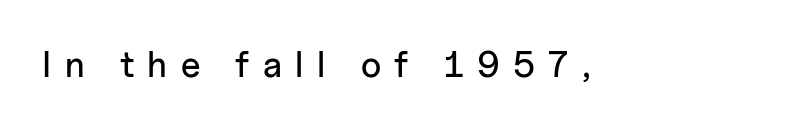
The image shows 36 px sans-serif type, upright; set unusually wide letter spacing (+0.38 em), not underlined; low stroke contrast and a medium x-height.
